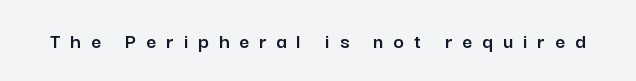
Q: Is the text italic (slanted)? A: No, it is upright.
Q: Is the text underlined? A: No.
Q: Is the spacing between letters normal or unusually wide? A: Unusually wide.
